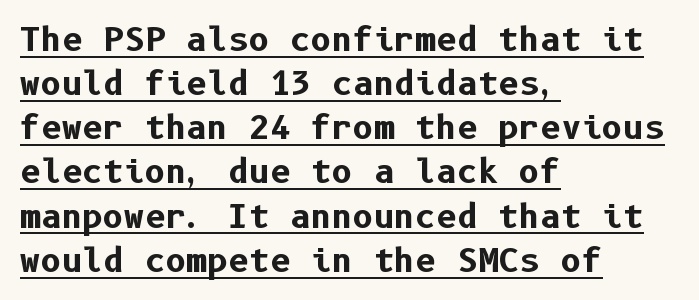
The rendering keeps characters at their native spacing. Regular leading. Notice how the passage keeps a crisp vertical edge on the left only. The designer went with a sans here, leaving each stem footless. The sample has been set heavy, in full bold. The rendering uses the underline text-decoration.
